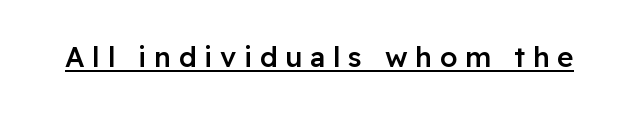
Q: Is the text bold? A: Semi-bold.
Q: Is the text italic (slanted)? A: No, it is upright.
Q: Is the typeface a serif or a sans-serif typeface? A: Sans-serif.
Q: Is the text underlined? A: Yes.
Q: Is the spacing between letters normal or unusually wide? A: Unusually wide.
Q: Width (condensed, normal, or wide)? A: Normal.
Q: Stroke contrast? A: Low.
Q: x-height? A: Medium.
Q: Monospaced? A: No.
